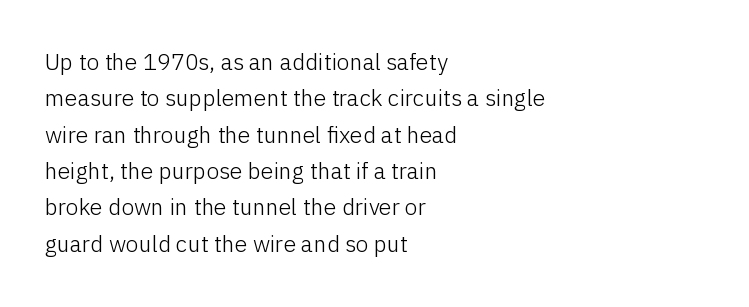
{"italic": "no", "bold": "no", "underline": "no", "align": "left", "line_spacing": "normal", "line_spacing_ratio": 1.58, "letter_spacing": "normal", "letter_spacing_em": 0.0, "glyph_px": 23}
